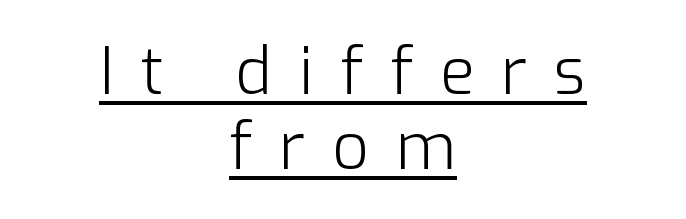
A quiet, ordinary-to-light weight characterises the typeface. Think of a printed novel: that variable character pitch is what you see here. The lettering holds an erect, upright posture throughout. The words here are underlined.
